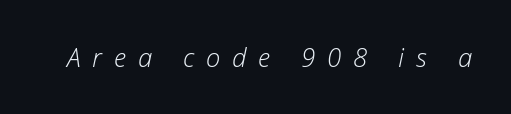
Q: Is the text bold? A: No.
Q: Is the text italic (slanted)? A: Yes, it leans right by about 12 degrees.
Q: Is the text underlined? A: No.
Q: Is the spacing between letters normal or unusually wide? A: Unusually wide.
